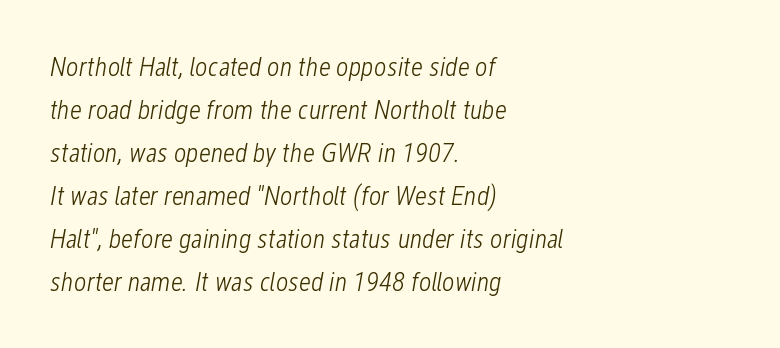
The image shows 27 px text type, italic (leaning right); set left-aligned, normal line spacing (1.59x), normal letter spacing, not underlined.
